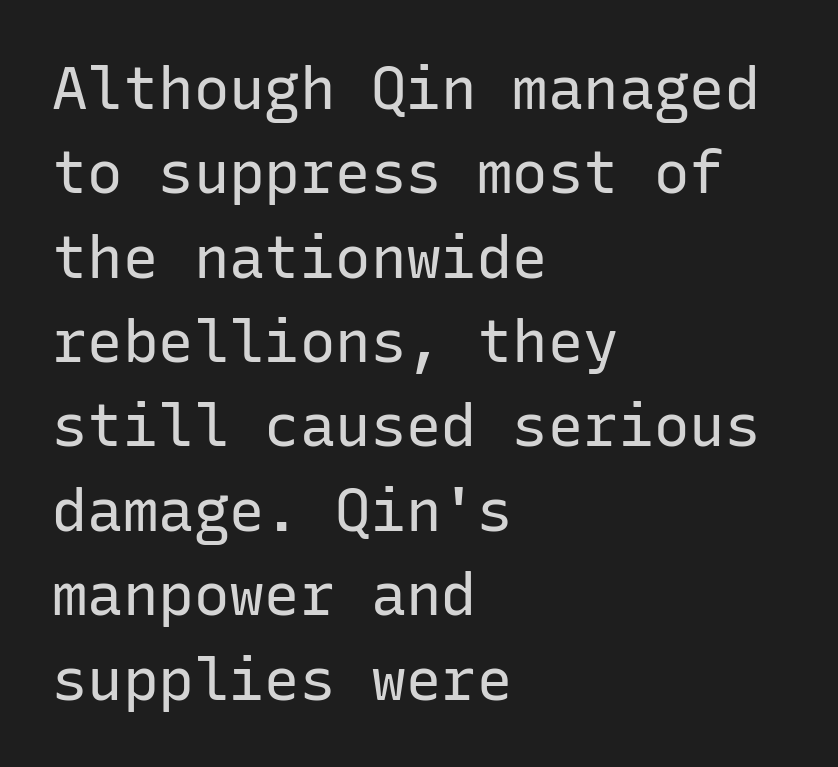
Q: Is the text bold? A: No.
Q: Is the text italic (slanted)? A: No, it is upright.
Q: Is the typeface a serif or a sans-serif typeface? A: Sans-serif.
Q: Is the text underlined? A: No.
Q: How is the paragraph aligned? A: Left-aligned.
Q: Is the spacing between letters normal or unusually wide? A: Normal.
Q: Is the spacing between lines tight, normal or loose? A: Normal.
Q: Width (condensed, normal, or wide)? A: Normal.
Q: Stroke contrast? A: Low.
Q: x-height? A: Medium.
Q: Monospaced? A: Yes.
